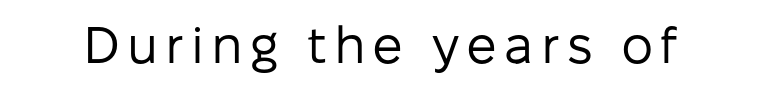
Each letter's strokes conclude bluntly, with no projecting serifs. Bare-footed words on every line. Rendered with straight, roman letterforms. Vertical stems look standard width or narrower in stroke. Note the varied advance widths — an 'i' is clearly narrower than an 'm'.
